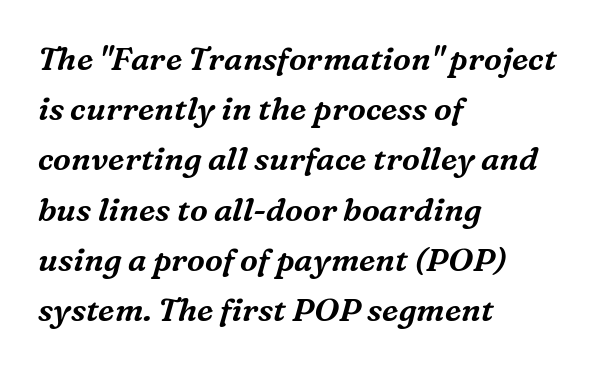
Does the type have serifs? Yes, each stem ends in a small foot. Here the designer chose a conventional face with non-uniform glyph widths. Any mark beneath the type? The region is blank. The face used here is rendered with its standard letterfit. The typography opts for an oblique posture over an upright one.
